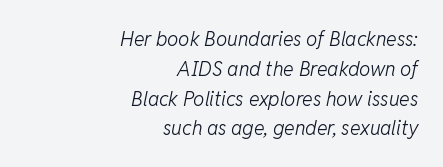
Q: Is the text bold? A: No.
Q: Is the text italic (slanted)? A: Yes, it leans right by about 11 degrees.
Q: Is the text underlined? A: No.
Q: How is the paragraph aligned? A: Right-aligned.
Q: Is the spacing between letters normal or unusually wide? A: Normal.
Q: Is the spacing between lines tight, normal or loose? A: Normal.
